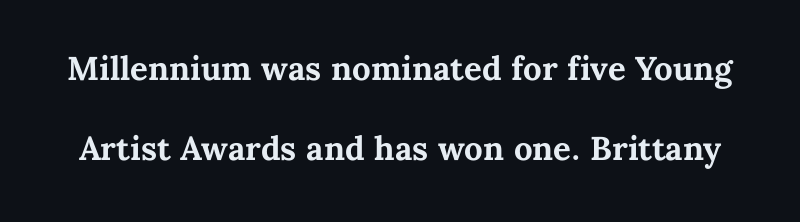
{"italic": "no", "bold": "yes", "weight": "bold", "width": "normal", "stroke_contrast": "medium", "x_height": "medium", "monospaced": "no", "underline": "no", "line_spacing": "loose", "line_spacing_ratio": 2.42, "letter_spacing": "normal", "letter_spacing_em": 0.0, "glyph_px": 33}
